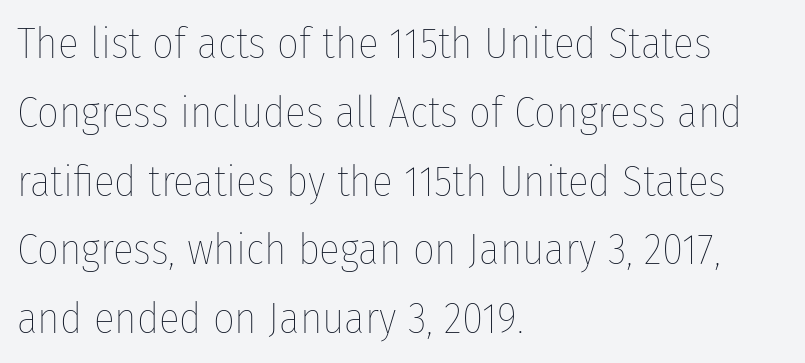
Notice how descenders clear the ascenders below comfortably — that's standard leading. Tracking value appears to be zero — textbook default spacing. Does the lettering tilt? It doesn't — this is upright. No heavy texture on the line: the type isn't bold. The paragraph shown leans on its left margin. Descender tails drop into unmarked territory.
